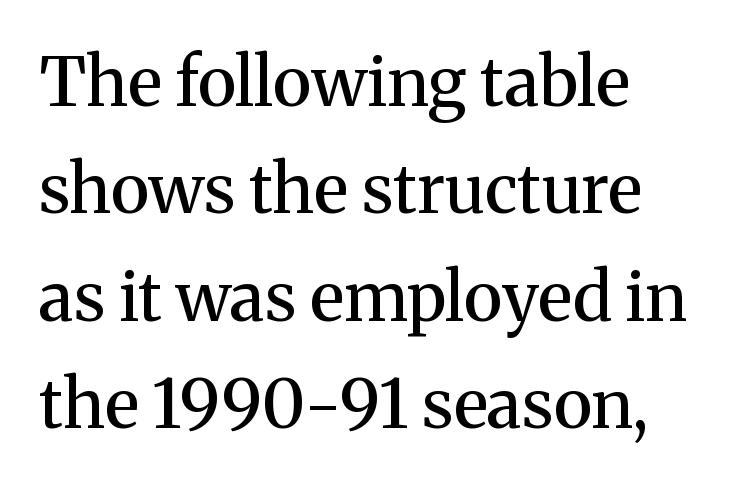
{"serif": "yes", "italic": "no", "bold": "semi", "weight": "semibold", "width": "normal", "stroke_contrast": "medium", "x_height": "medium", "monospaced": "no", "underline": "no", "align": "left", "line_spacing": "normal", "line_spacing_ratio": 1.58, "letter_spacing": "normal", "letter_spacing_em": 0.0, "glyph_px": 68}
